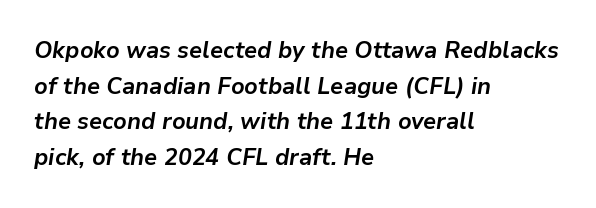
Q: Is the text bold? A: Yes.
Q: Is the text italic (slanted)? A: Yes, it leans right by about 9 degrees.
Q: Is the text underlined? A: No.
Q: How is the paragraph aligned? A: Left-aligned.
Q: Is the spacing between letters normal or unusually wide? A: Normal.
Q: Is the spacing between lines tight, normal or loose? A: Normal.
